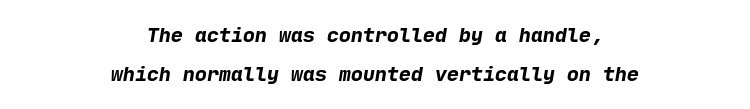
Q: Is the text bold? A: Yes.
Q: Is the text underlined? A: No.
Q: How is the paragraph aligned? A: Centered.
Q: Is the spacing between letters normal or unusually wide? A: Normal.
Q: Is the spacing between lines tight, normal or loose? A: Loose.
